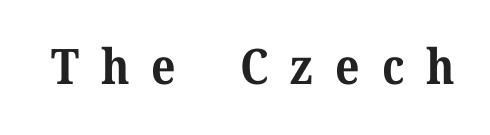
Set as a true bold cut, around the 700 mark. Each row of text sits above clean, open space. Are there feet on the stems? There are — it's a serif. Does extra space separate the letters? Yes, quite a lot of it. The passage shown is typed in a proportional face where columns would drift. Is there any slant? The stems are plumb.
